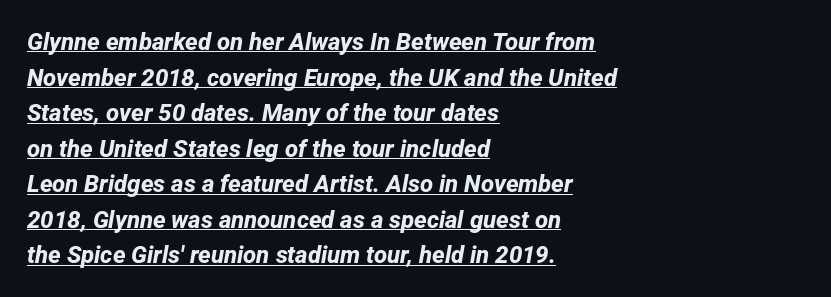
This rendering uses left alignment, leaving the right contour irregular. The words here are underlined. Quick note: interline space is typical. Caption: standard tracking, unaltered.
